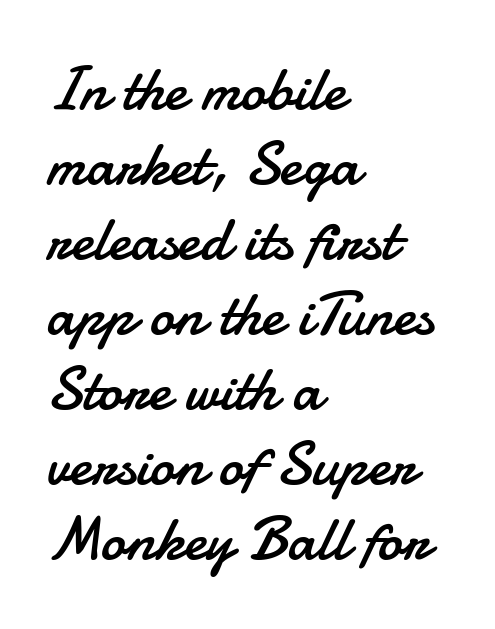
{"serif": "no", "bold": "no", "weight": "regular", "width": "normal", "stroke_contrast": "low", "x_height": "small", "monospaced": "no", "underline": "no", "align": "left", "line_spacing_ratio": 1.21, "letter_spacing": "normal", "letter_spacing_em": 0.0, "glyph_px": 62}
